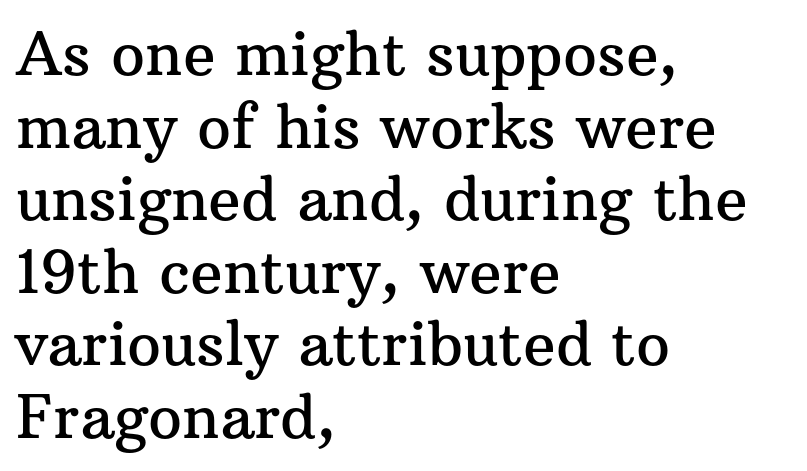
Q: Is the text italic (slanted)? A: No, it is upright.
Q: Is the typeface a serif or a sans-serif typeface? A: Serif.
Q: Is the text underlined? A: No.
Q: How is the paragraph aligned? A: Left-aligned.
Q: Is the spacing between letters normal or unusually wide? A: Normal.
Q: Width (condensed, normal, or wide)? A: Normal.
Q: Stroke contrast? A: Medium.
Q: x-height? A: Medium.
Q: Monospaced? A: No.
